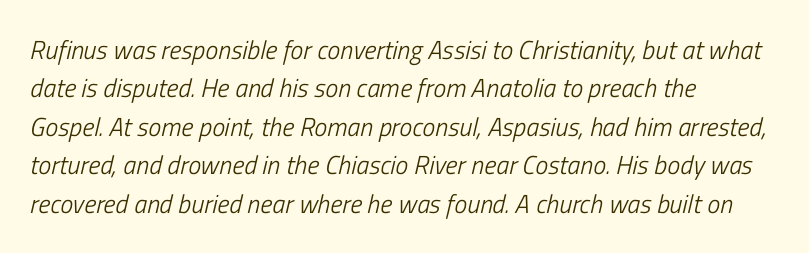
Q: Is the text bold? A: No.
Q: Is the text italic (slanted)? A: Yes, it leans right by about 13 degrees.
Q: Is the text underlined? A: No.
Q: How is the paragraph aligned? A: Left-aligned.
Q: Is the spacing between letters normal or unusually wide? A: Normal.
Q: Is the spacing between lines tight, normal or loose? A: Normal.
